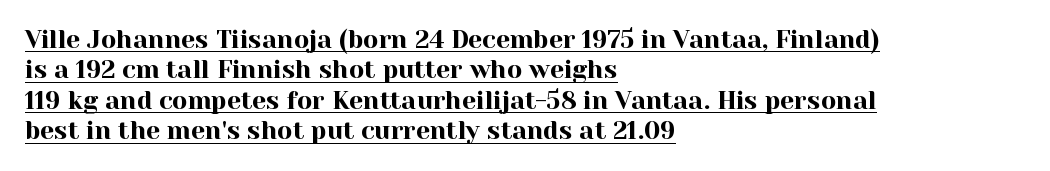
Q: Is the text italic (slanted)? A: No, it is upright.
Q: Is the text underlined? A: Yes.
Q: How is the paragraph aligned? A: Left-aligned.
Q: Is the spacing between letters normal or unusually wide? A: Normal.
